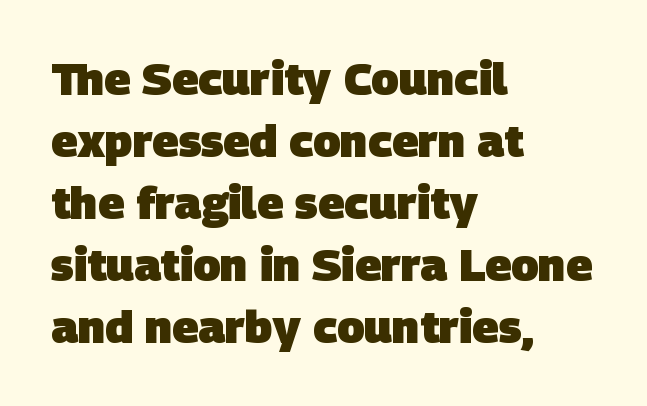
The image shows 45 px heavy sans-serif type; set left-aligned, normal line spacing (1.38x), normal letter spacing, not underlined; low stroke contrast and a large x-height.
